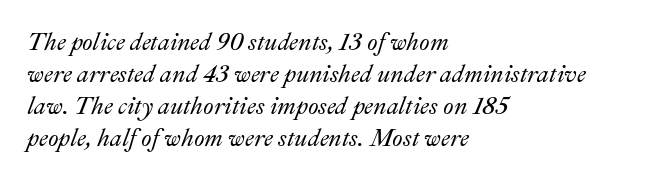
{"italic": "yes", "lean": "right", "slant_degrees": 22, "underline": "no", "align": "left", "line_spacing": "normal", "line_spacing_ratio": 1.34, "letter_spacing": "normal", "letter_spacing_em": 0.0, "glyph_px": 24}
